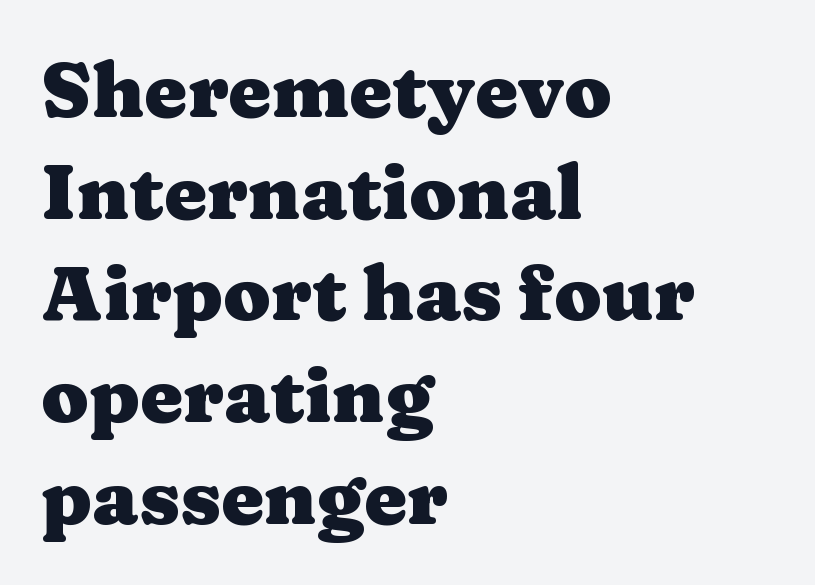
Q: Is the text bold? A: Yes.
Q: Is the text italic (slanted)? A: No, it is upright.
Q: Is the typeface a serif or a sans-serif typeface? A: Serif.
Q: Is the text underlined? A: No.
Q: How is the paragraph aligned? A: Left-aligned.
Q: Is the spacing between letters normal or unusually wide? A: Normal.
Q: Is the spacing between lines tight, normal or loose? A: Normal.
Q: Width (condensed, normal, or wide)? A: Wide.
Q: Stroke contrast? A: Medium.
Q: x-height? A: Medium.
Q: Monospaced? A: No.
